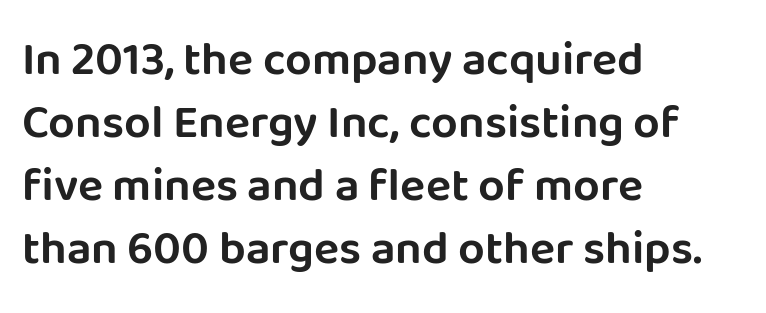
Q: Is the text italic (slanted)? A: No, it is upright.
Q: Is the typeface a serif or a sans-serif typeface? A: Sans-serif.
Q: Is the text underlined? A: No.
Q: How is the paragraph aligned? A: Left-aligned.
Q: Is the spacing between letters normal or unusually wide? A: Normal.
Q: Is the spacing between lines tight, normal or loose? A: Normal.
Q: Width (condensed, normal, or wide)? A: Normal.
Q: Stroke contrast? A: Low.
Q: x-height? A: Large.
Q: Monospaced? A: No.
